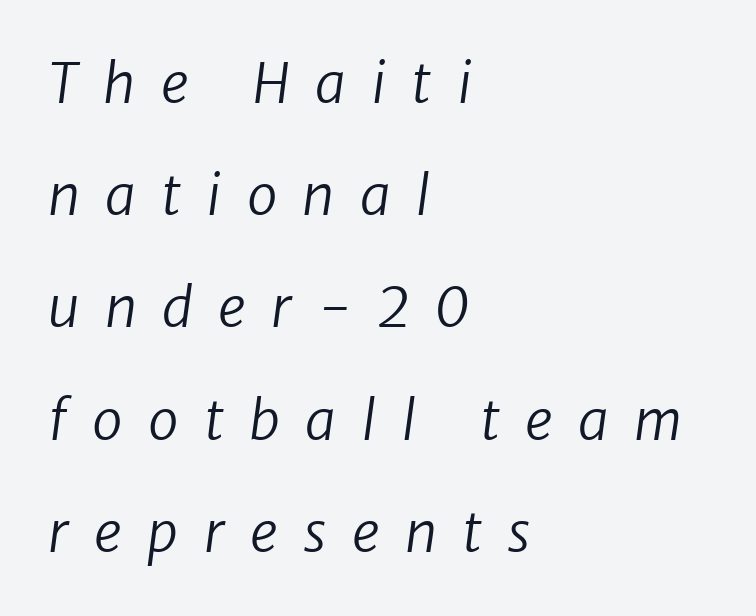
The space between consecutive lines is lavish. Think of a printed novel: that variable character pitch is what you see here. Loose tracking; the words dissolve into strings of separated letters. Unlike a traditional serif, this face leaves its strokes unadorned. The passage is arranged the way most books set body copy — flush left.
